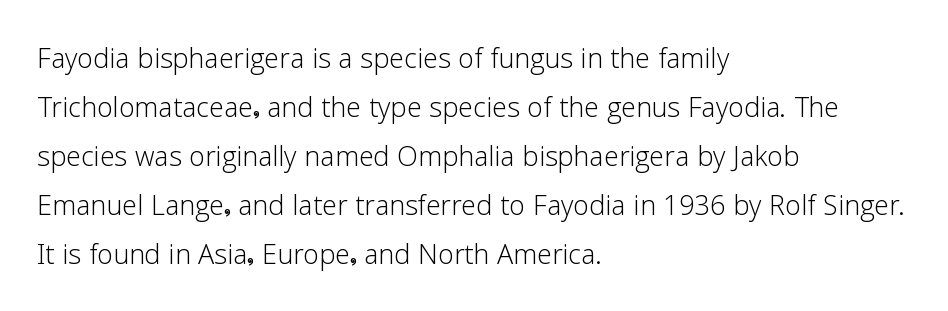
If you measured baseline to baseline, you'd find a middling distance. The strokes are not fattened; the text isn't bold. Honestly, there is no underline to notice here at all. This sample uses plain, unmodified letter spacing. The typography opts for an upright posture over an oblique one. The passage shown is typed in a proportional face where columns would drift.
